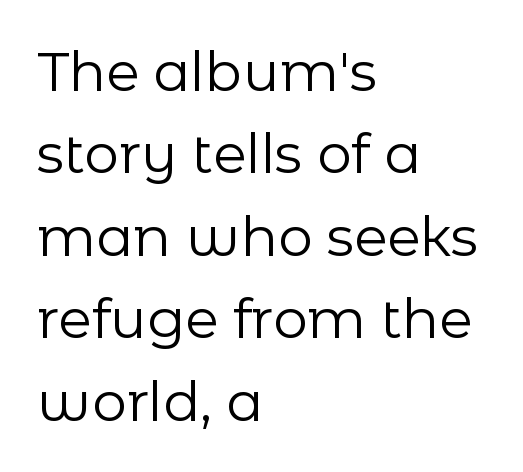
The image shows 55 px regular-weight sans-serif type, upright; set left-aligned, normal line spacing (1.5x), normal letter spacing, not underlined; low stroke contrast and a medium x-height.
